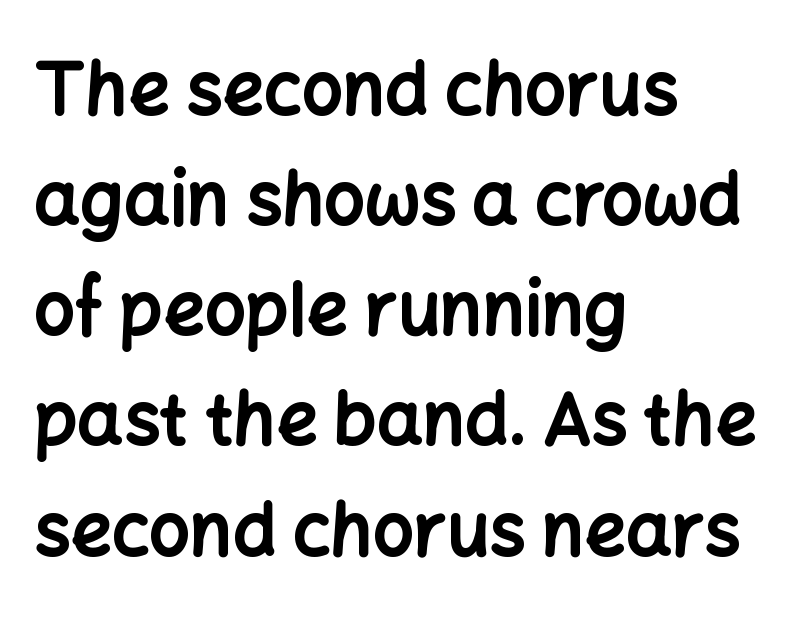
The typesetting leans heavy: a genuine bold. Underlining? Definitely not there. Each letter's strokes conclude bluntly, with no projecting serifs. The rendering uses natural spacing where letterforms have individual widths.
